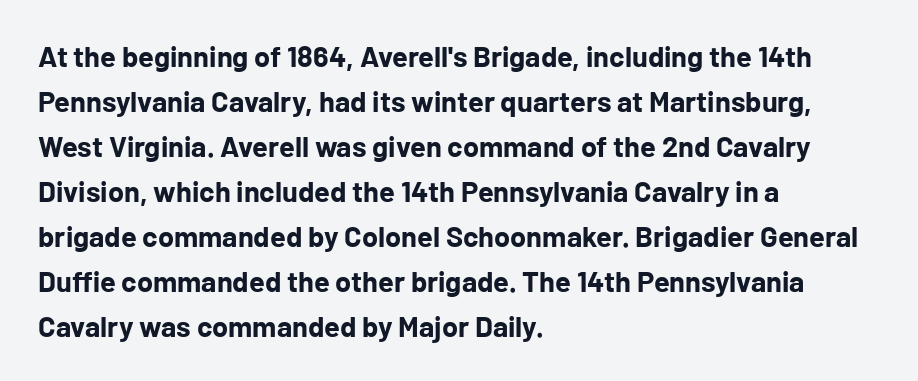
Descenders are the only things crossing below the line. Is the block centered? No — it sits flush against the left margin. Ordinary non-slanted type is in use. The lines sit at an ordinary, default distance from one another. Characters follow at the spacing the type designer built in.
